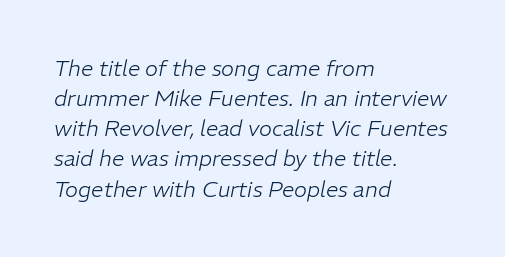
Q: Is the text bold? A: No.
Q: Is the text italic (slanted)? A: Yes, it leans right by about 11 degrees.
Q: Is the text underlined? A: No.
Q: How is the paragraph aligned? A: Left-aligned.
Q: Is the spacing between letters normal or unusually wide? A: Normal.
Q: Is the spacing between lines tight, normal or loose? A: Normal.
